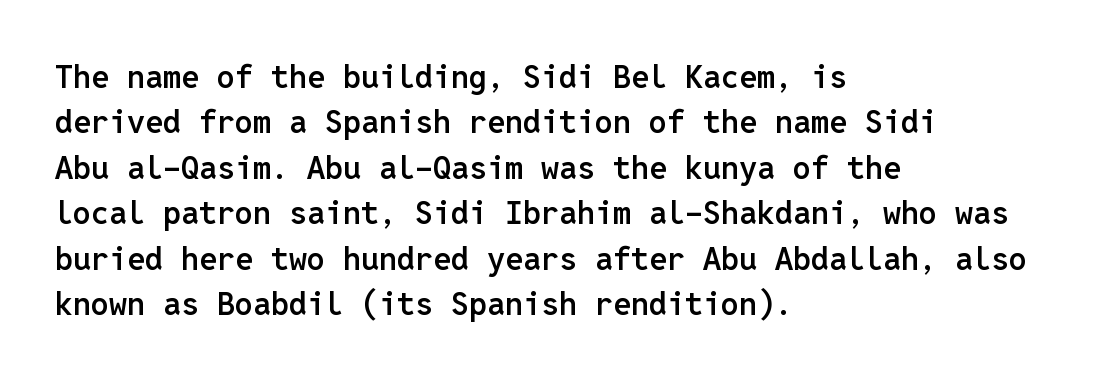
Q: Is the text bold? A: Semi-bold.
Q: Is the text italic (slanted)? A: No, it is upright.
Q: Is the typeface a serif or a sans-serif typeface? A: Sans-serif.
Q: Is the text underlined? A: No.
Q: How is the paragraph aligned? A: Left-aligned.
Q: Is the spacing between letters normal or unusually wide? A: Normal.
Q: Is the spacing between lines tight, normal or loose? A: Normal.
Q: Width (condensed, normal, or wide)? A: Normal.
Q: Stroke contrast? A: Low.
Q: x-height? A: Medium.
Q: Monospaced? A: Yes.
